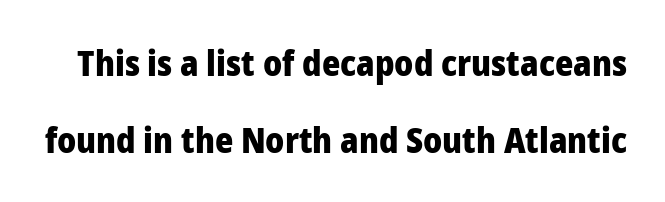
{"serif": "no", "italic": "no", "bold": "yes", "weight": "heavy", "width": "normal", "stroke_contrast": "low", "x_height": "medium", "monospaced": "no", "underline": "no", "line_spacing": "loose", "line_spacing_ratio": 2.2, "letter_spacing": "normal", "letter_spacing_em": 0.0, "glyph_px": 35}
